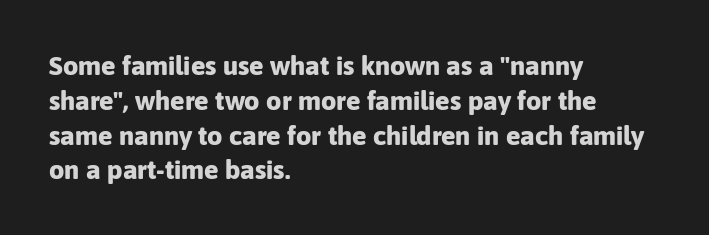
{"italic": "no", "bold": "yes", "underline": "no", "align": "left", "line_spacing": "normal", "line_spacing_ratio": 1.29, "letter_spacing": "normal", "letter_spacing_em": 0.0, "glyph_px": 27}
